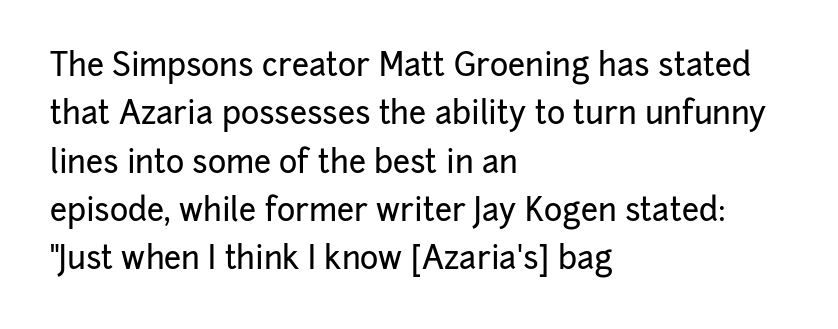
{"serif": "no", "italic": "no", "width": "normal", "stroke_contrast": "low", "x_height": "medium", "monospaced": "no", "underline": "no", "align": "left", "line_spacing": "normal", "line_spacing_ratio": 1.56, "letter_spacing": "normal", "letter_spacing_em": 0.0, "glyph_px": 31}
